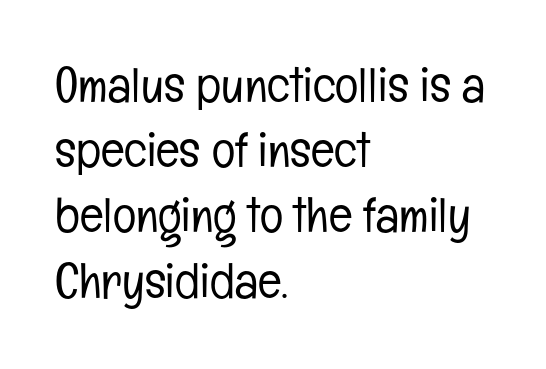
{"serif": "no", "italic": "no", "bold": "no", "weight": "light", "width": "condensed", "stroke_contrast": "low", "x_height": "medium", "monospaced": "no", "underline": "no", "align": "left", "line_spacing": "normal", "line_spacing_ratio": 1.33, "letter_spacing": "normal", "letter_spacing_em": 0.0, "glyph_px": 49}
